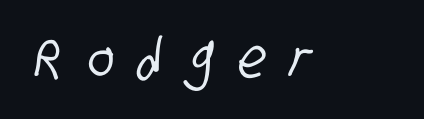
Q: Is the typeface a serif or a sans-serif typeface? A: Sans-serif.
Q: Is the text underlined? A: No.
Q: Is the spacing between letters normal or unusually wide? A: Unusually wide.
Q: Width (condensed, normal, or wide)? A: Condensed.
Q: Stroke contrast? A: Low.
Q: x-height? A: Large.
Q: Monospaced? A: No.
